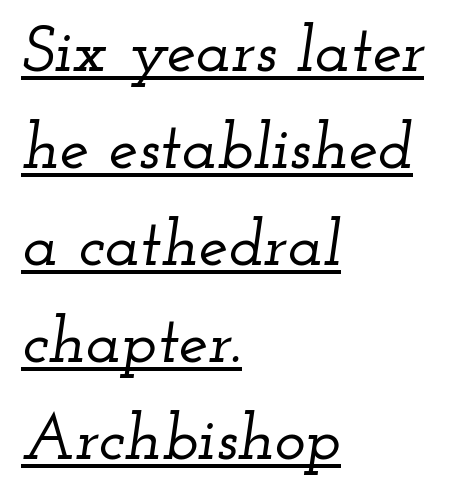
{"serif": "yes", "italic": "yes", "lean": "right", "slant_degrees": 12, "width": "wide", "stroke_contrast": "low", "x_height": "small", "monospaced": "no", "underline": "yes", "align": "left", "line_spacing": "normal", "line_spacing_ratio": 1.47, "letter_spacing": "normal", "letter_spacing_em": 0.0, "glyph_px": 66}
